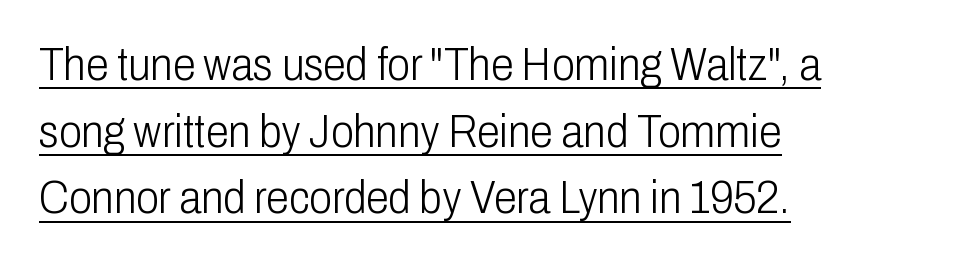
The glyphs in this specimen are sans serif. Glance below the letters and you will spot a drawn line. The rendering uses a moderate line-height, typical for paragraphs. Weight class: somewhere from thin through regular. Looks like regular typesetting: each glyph gets only the width it needs.
